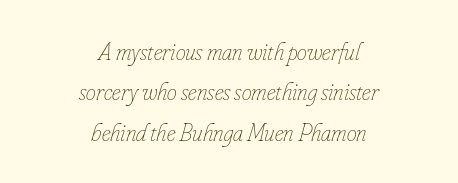
The text block is weighted toward neither margin, spreading evenly from the middle. Posture: slanted. The gaps between neighbouring characters are ordinary and unremarkable. In terms of leading, this rendering sits right in the middle. The space beneath each line is pristine and unruled. No chunkiness to these letters — they're not bold.
